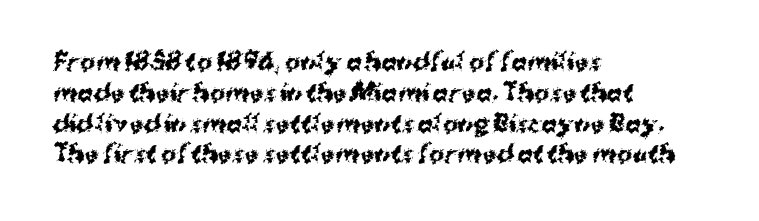
Descender tails drop into unmarked territory. Weight check: bold — yes, fully. Line beginnings align vertically; line endings do not.
